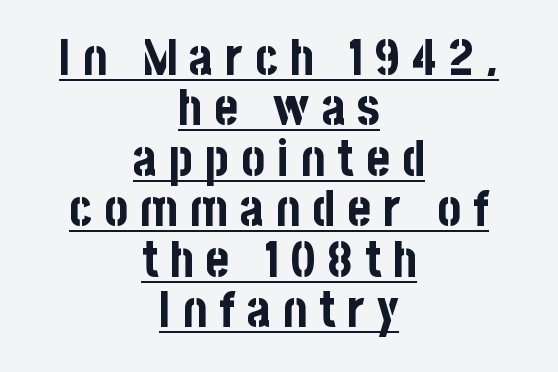
Q: Is the text bold? A: Yes.
Q: Is the text italic (slanted)? A: No, it is upright.
Q: Is the typeface a serif or a sans-serif typeface? A: Sans-serif.
Q: Is the text underlined? A: Yes.
Q: How is the paragraph aligned? A: Centered.
Q: Is the spacing between letters normal or unusually wide? A: Unusually wide.
Q: Is the spacing between lines tight, normal or loose? A: Tight.
Q: Width (condensed, normal, or wide)? A: Condensed.
Q: Stroke contrast? A: Low.
Q: x-height? A: Large.
Q: Monospaced? A: No.
